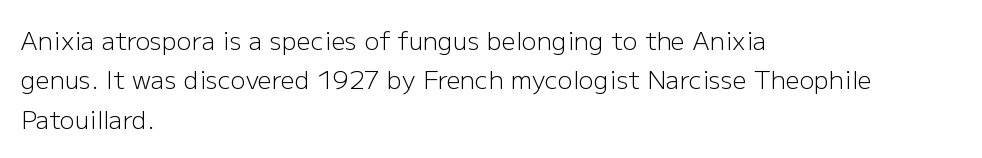
The image shows 25 px text type, upright; set left-aligned, normal line spacing (1.58x), normal letter spacing, not underlined.
